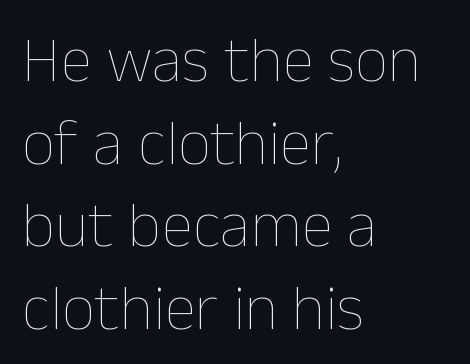
{"italic": "no", "bold": "no", "weight": "thin", "width": "normal", "stroke_contrast": "low", "x_height": "medium", "monospaced": "no", "underline": "no", "align": "left", "line_spacing": "normal", "line_spacing_ratio": 1.27, "letter_spacing": "normal", "letter_spacing_em": 0.0, "glyph_px": 65}
